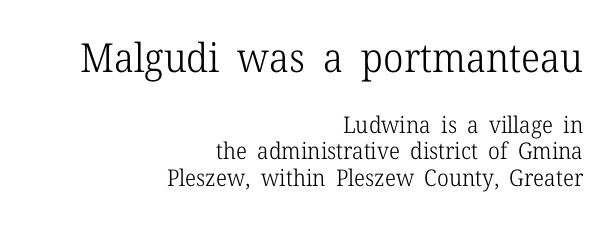
{"serif": "yes", "italic": "no", "bold": "no", "weight": "light", "width": "normal", "stroke_contrast": "low", "x_height": "medium", "monospaced": "no", "underline": "no", "align": "right", "line_spacing": "tight", "line_spacing_ratio": 1.15, "letter_spacing": "normal", "letter_spacing_em": 0.0, "larger_block": "first", "size_ratio": 1.74, "glyph_px": 40}
